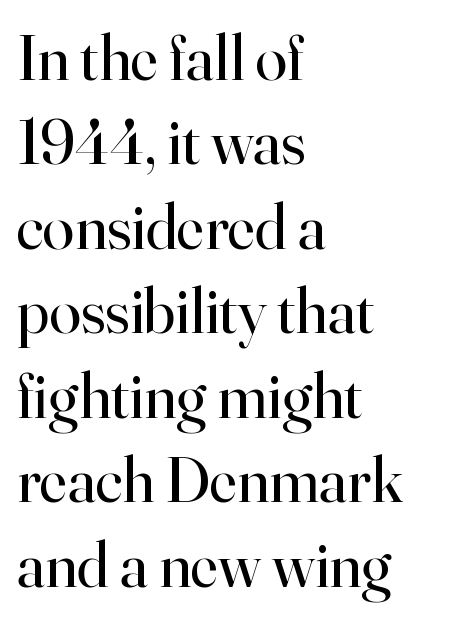
Q: Is the text bold? A: No.
Q: Is the text italic (slanted)? A: No, it is upright.
Q: Is the typeface a serif or a sans-serif typeface? A: Serif.
Q: Is the text underlined? A: No.
Q: How is the paragraph aligned? A: Left-aligned.
Q: Is the spacing between letters normal or unusually wide? A: Normal.
Q: Is the spacing between lines tight, normal or loose? A: Normal.
Q: Width (condensed, normal, or wide)? A: Normal.
Q: Stroke contrast? A: High.
Q: x-height? A: Small.
Q: Monospaced? A: No.
